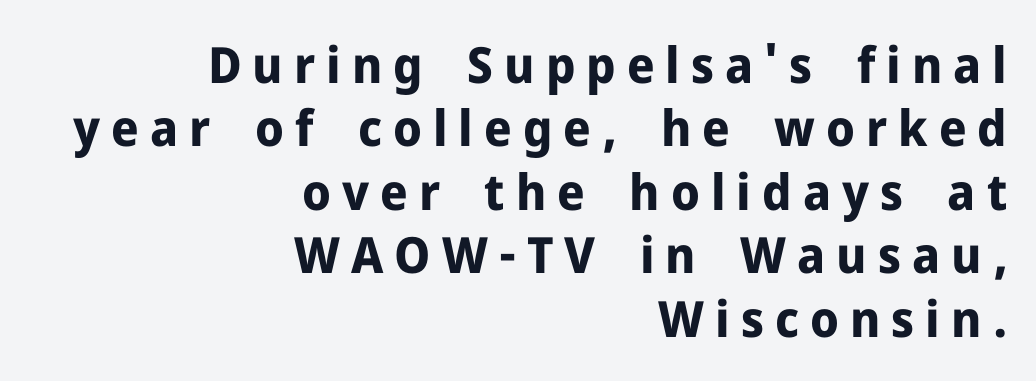
Q: Is the text bold? A: Yes.
Q: Is the text italic (slanted)? A: No, it is upright.
Q: Is the typeface a serif or a sans-serif typeface? A: Sans-serif.
Q: Is the text underlined? A: No.
Q: How is the paragraph aligned? A: Right-aligned.
Q: Is the spacing between letters normal or unusually wide? A: Unusually wide.
Q: Is the spacing between lines tight, normal or loose? A: Normal.
Q: Width (condensed, normal, or wide)? A: Normal.
Q: Stroke contrast? A: Low.
Q: x-height? A: Medium.
Q: Monospaced? A: No.
